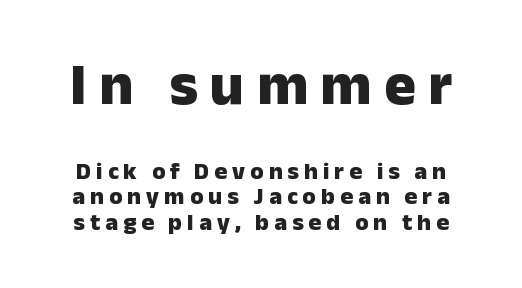
{"serif": "no", "italic": "no", "bold": "yes", "weight": "heavy", "width": "normal", "stroke_contrast": "low", "x_height": "medium", "monospaced": "no", "underline": "no", "line_spacing": "tight", "line_spacing_ratio": 1.06, "letter_spacing": "wide", "letter_spacing_em": 0.21, "larger_block": "first", "size_ratio": 2.46, "glyph_px": 59}
